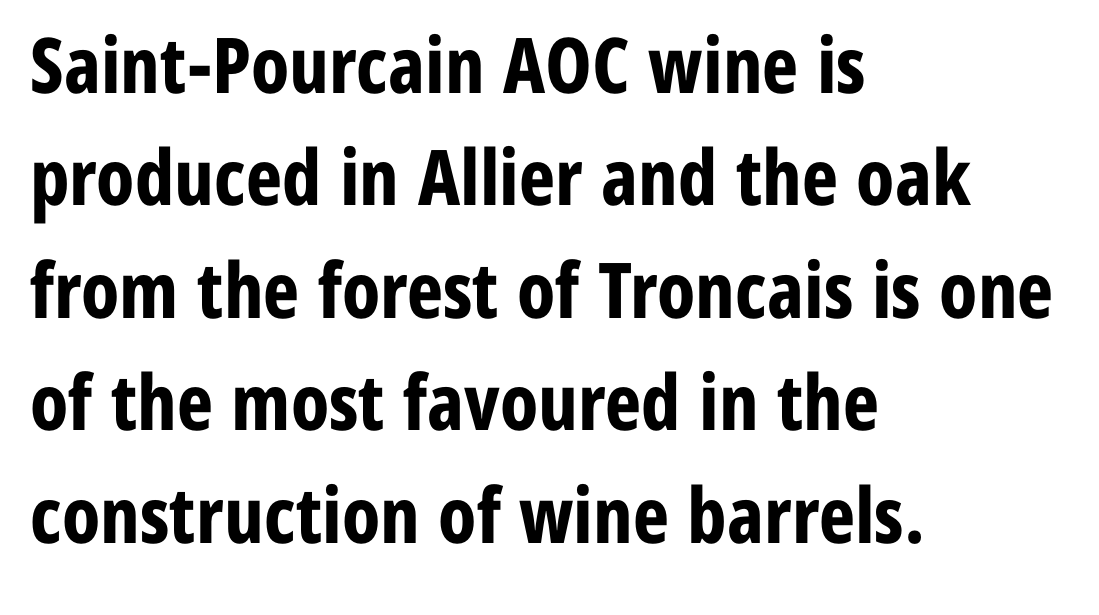
{"serif": "no", "italic": "no", "bold": "yes", "weight": "bold", "width": "condensed", "stroke_contrast": "low", "x_height": "medium", "monospaced": "no", "underline": "no", "align": "left", "line_spacing": "normal", "line_spacing_ratio": 1.46, "letter_spacing": "normal", "letter_spacing_em": 0.0, "glyph_px": 77}
